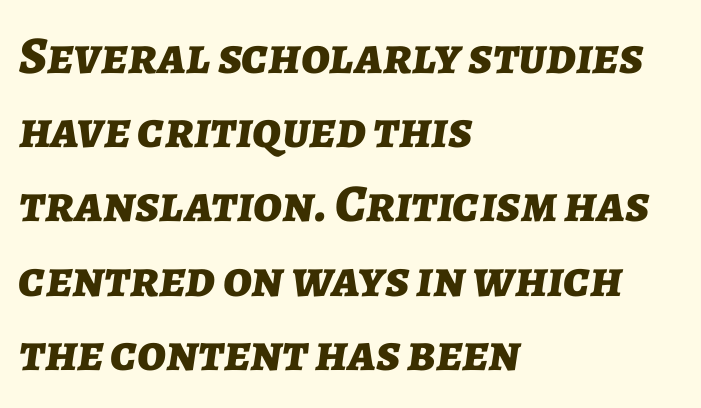
How would I describe the line gaps? Plain and ordinary. Default kerning and tracking; the words read as compact shapes. Note the varied advance widths — an 'i' is clearly narrower than an 'm'. The zone under the glyphs is completely vacant. The glyphs look as if they've been sheared to an angle. A student would call this left alignment; a typographer would say flush left, rag right.
